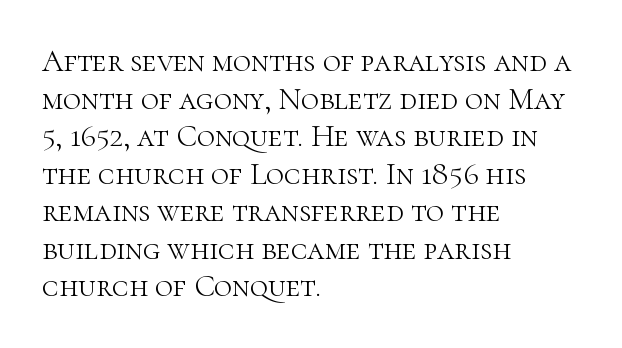
{"serif": "yes", "italic": "no", "bold": "no", "weight": "light", "width": "normal", "stroke_contrast": "high", "x_height": "medium", "monospaced": "no", "underline": "no", "align": "left", "line_spacing_ratio": 1.21, "letter_spacing": "normal", "letter_spacing_em": 0.0, "glyph_px": 31}
